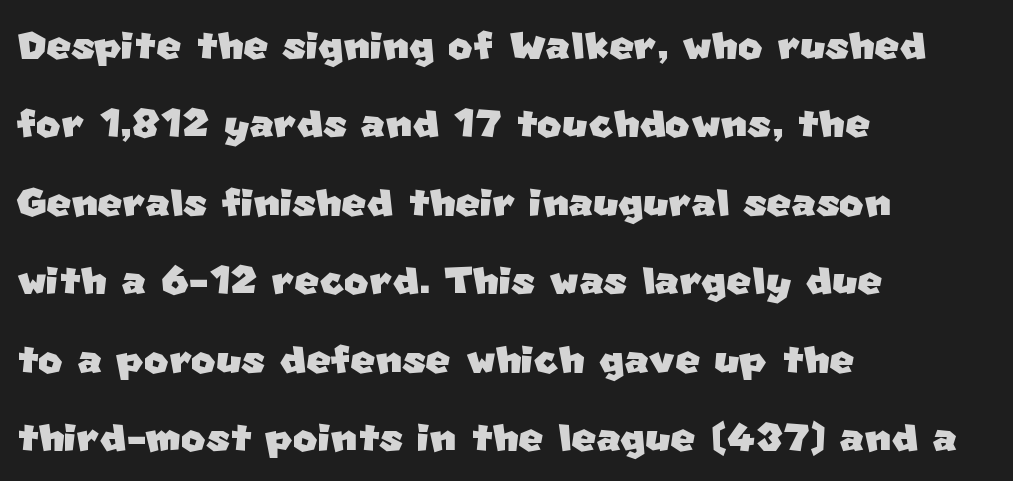
Each letter's strokes conclude bluntly, with no projecting serifs. This sample keeps an unexceptional amount of space between lines. Letter spacing: default. A typesetter would call this proportional, since set widths differ per character. Is the block centered? No — it sits flush against the left margin. The glyphs are unaccompanied by any horizontal stroke below them.
